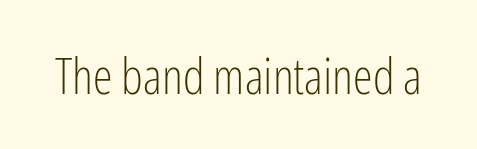
The font sits on the lighter half of the weight spectrum, regular included. Proportional: the letters do not fall into vertical columns. The axis of the letterforms is exactly vertical. Is this a sans? Yes — the strokes have no serifs. The type is set solid horizontally, with unmodified tracking. A bare baseline throughout the passage.
